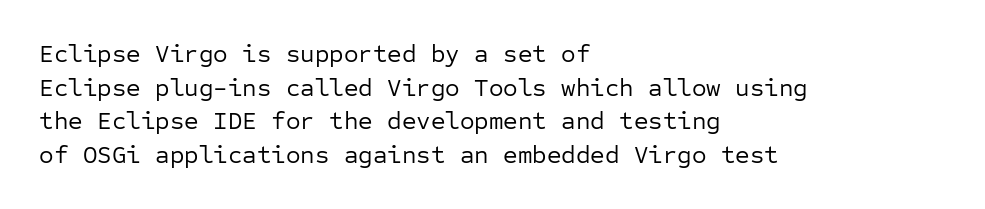
Honestly, there is no underline to notice here at all. When letters stand straight like this, we call the style roman or upright. The passage shown stacks its lines at a standard gap. Horizontal alignment here is leftward, the default for most running prose. Ink coverage per letter is moderate at most.
